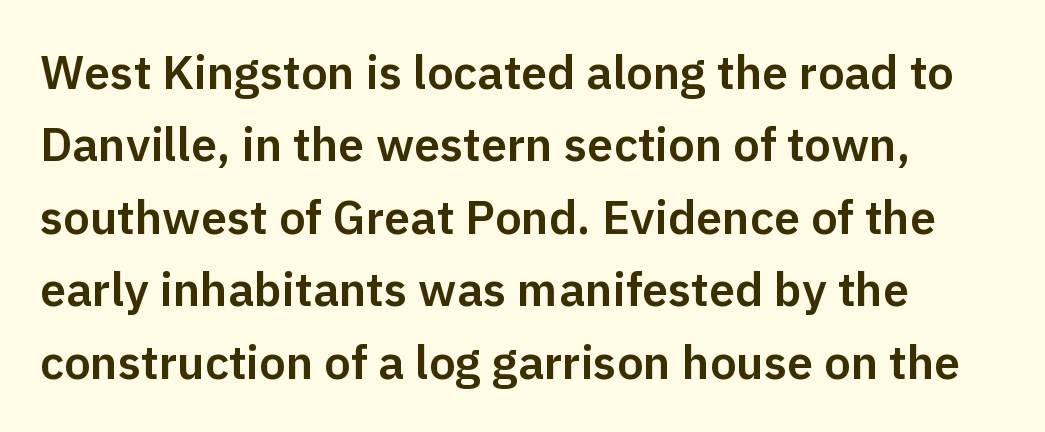
{"serif": "no", "italic": "no", "width": "normal", "stroke_contrast": "low", "x_height": "medium", "monospaced": "no", "underline": "no", "line_spacing": "normal", "line_spacing_ratio": 1.54, "letter_spacing": "normal", "letter_spacing_em": 0.0, "glyph_px": 47}
